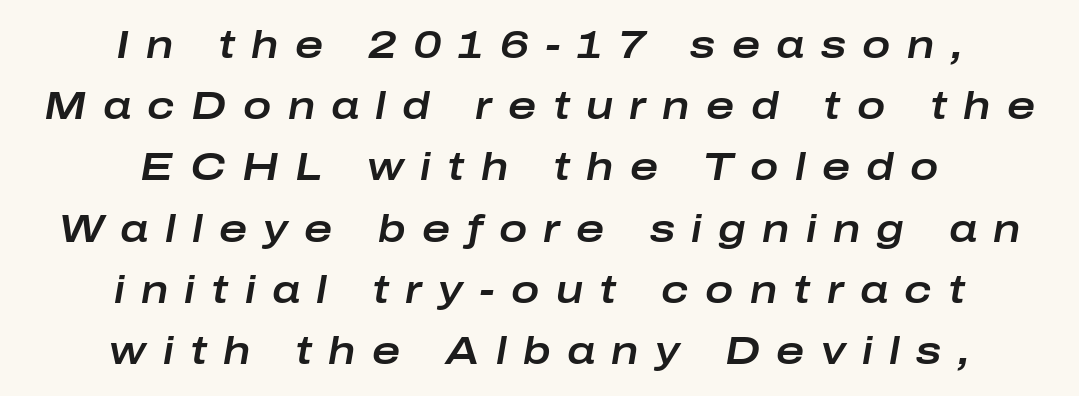
Q: Is the text italic (slanted)? A: Yes, it leans right by about 10 degrees.
Q: Is the text underlined? A: No.
Q: How is the paragraph aligned? A: Centered.
Q: Is the spacing between letters normal or unusually wide? A: Unusually wide.
Q: Is the spacing between lines tight, normal or loose? A: Normal.
Q: Width (condensed, normal, or wide)? A: Wide.
Q: Stroke contrast? A: Low.
Q: x-height? A: Medium.
Q: Monospaced? A: No.
